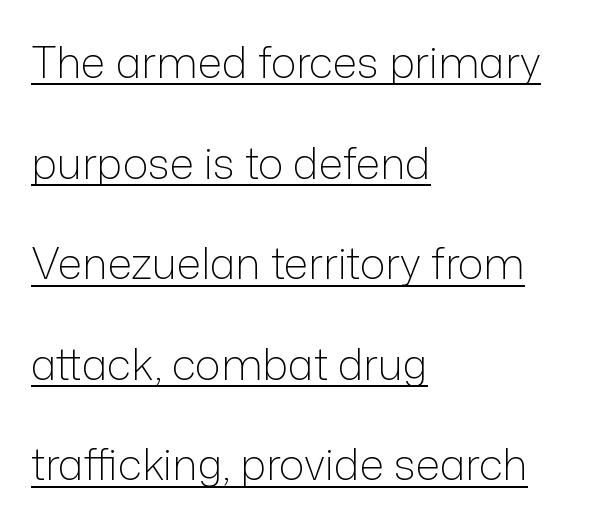
The image shows 43 px light sans-serif type, upright; set left-aligned, loose line spacing (2.34x), normal letter spacing, underlined; low stroke contrast and a medium x-height.
